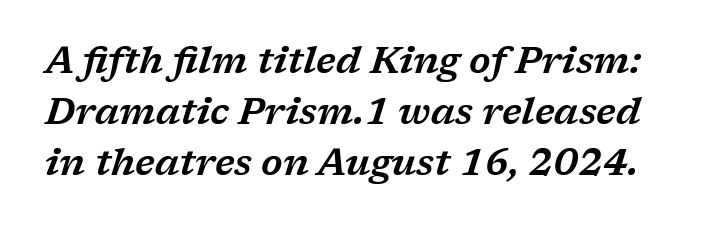
Q: Is the text italic (slanted)? A: Yes, it leans right by about 17 degrees.
Q: Is the typeface a serif or a sans-serif typeface? A: Serif.
Q: Is the text underlined? A: No.
Q: Is the spacing between letters normal or unusually wide? A: Normal.
Q: Is the spacing between lines tight, normal or loose? A: Normal.
Q: Width (condensed, normal, or wide)? A: Wide.
Q: Stroke contrast? A: Low.
Q: x-height? A: Medium.
Q: Monospaced? A: No.
